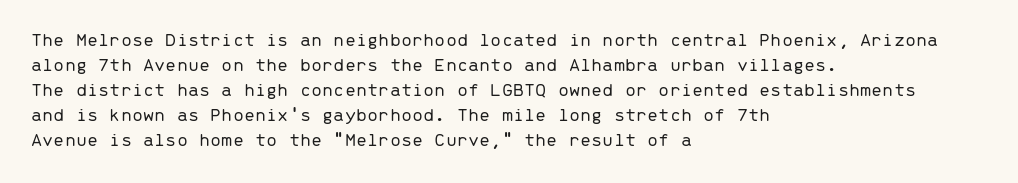
Underline: absent. These glyphs show unthickened strokes, regular width or finer. The leading is moderate, giving the passage an even texture. Upright lettering throughout.
